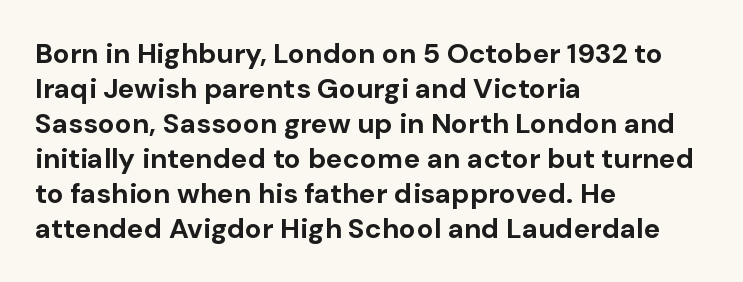
Every character sits straight up, as roman type does. Look at the stroke-to-counter ratio: heavy, a bold. Honestly, the letter spacing is just normal — you wouldn't notice it. How would I describe the line gaps? Plain and ordinary.
